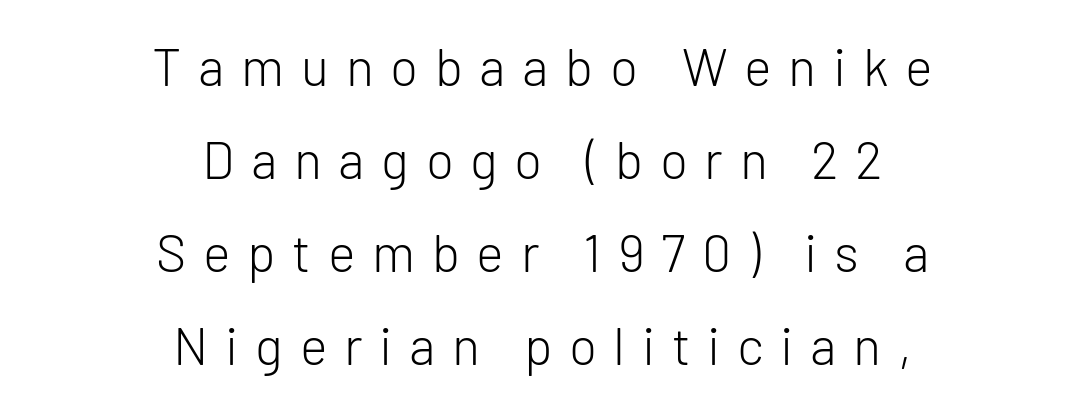
Tall strokes in this sample are plumb rather than angled. This is sans-serif lettering, the kind often seen on screens and signage. Looks like regular typesetting: each glyph gets only the width it needs. Display-style spreading of the glyphs; the letterfit is very open. The area under the type is left untouched. Each line is balanced around a shared central axis.
